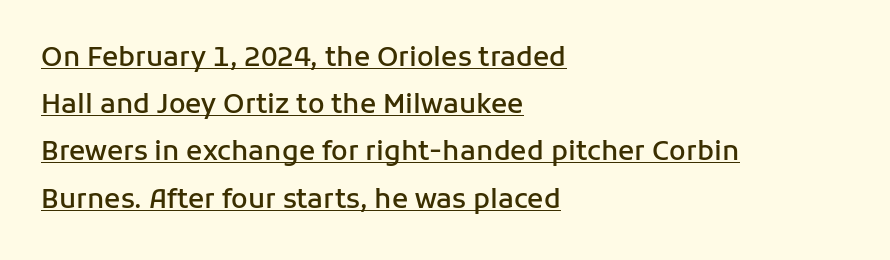
{"italic": "no", "bold": "semi", "underline": "yes", "align": "left", "line_spacing_ratio": 1.75, "letter_spacing": "normal", "letter_spacing_em": 0.0, "glyph_px": 27}
